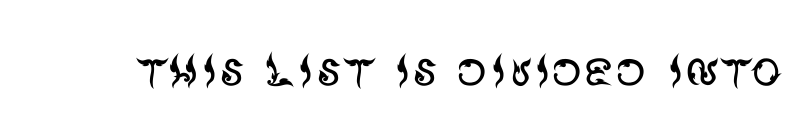
{"serif": "no", "italic": "no", "bold": "no", "weight": "regular", "width": "normal", "stroke_contrast": "medium", "x_height": "large", "monospaced": "no", "underline": "no", "letter_spacing": "normal", "letter_spacing_em": 0.0, "glyph_px": 61}
